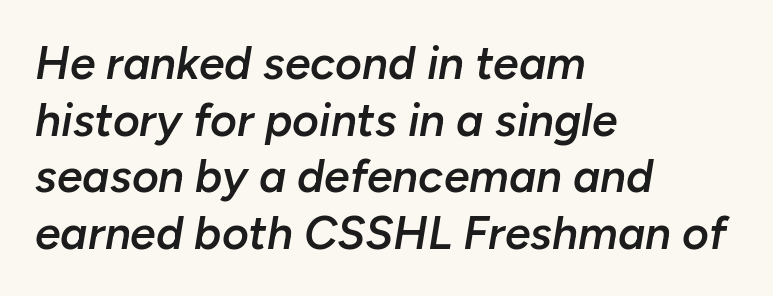
The image shows 46 px semibold type, italic (leaning right); set left-aligned, line spacing 1.23x, normal letter spacing, not underlined; low stroke contrast and a medium x-height.
